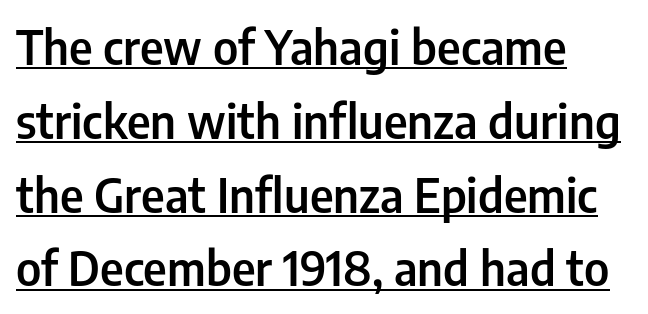
Q: Is the text bold? A: Semi-bold.
Q: Is the text italic (slanted)? A: No, it is upright.
Q: Is the typeface a serif or a sans-serif typeface? A: Sans-serif.
Q: Is the text underlined? A: Yes.
Q: How is the paragraph aligned? A: Left-aligned.
Q: Is the spacing between letters normal or unusually wide? A: Normal.
Q: Is the spacing between lines tight, normal or loose? A: Normal.
Q: Width (condensed, normal, or wide)? A: Condensed.
Q: Stroke contrast? A: Low.
Q: x-height? A: Medium.
Q: Monospaced? A: No.
